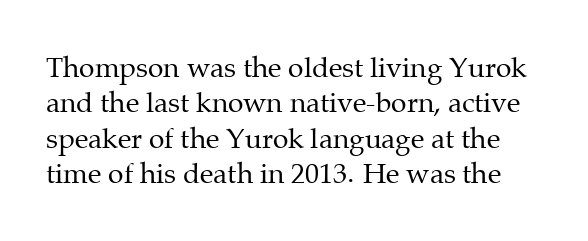
Italic? Not at all — the glyphs are vertical. Letters rest on an invisible, unmarked baseline. The letterforms sit shoulder to shoulder at normal distance. Old-style or modern, the face here clearly has serifs. This sample has the flowing, uneven cadence of proportional lettering.
